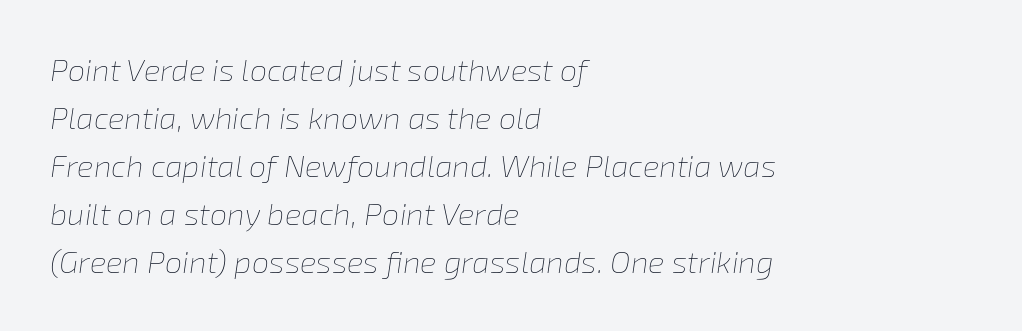
{"italic": "yes", "lean": "right", "slant_degrees": 8, "bold": "no", "weight": "thin", "width": "normal", "stroke_contrast": "low", "x_height": "medium", "monospaced": "no", "underline": "no", "align": "left", "line_spacing": "normal", "line_spacing_ratio": 1.55, "letter_spacing": "normal", "letter_spacing_em": 0.0, "glyph_px": 31}
